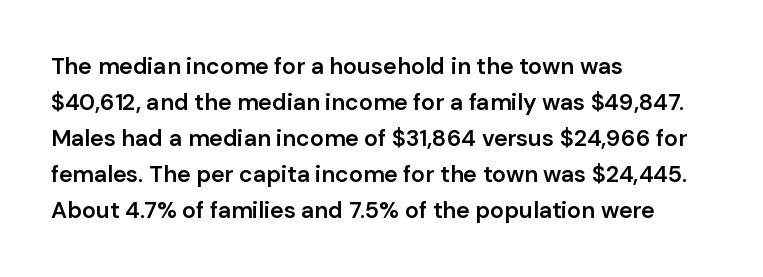
{"italic": "no", "bold": "semi", "underline": "no", "align": "left", "line_spacing": "normal", "line_spacing_ratio": 1.56, "letter_spacing": "normal", "letter_spacing_em": 0.0, "glyph_px": 23}
